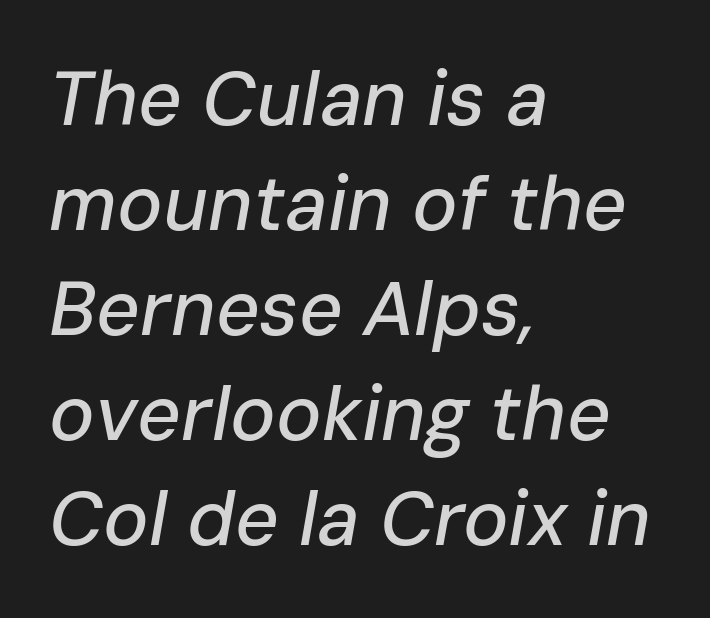
{"italic": "yes", "lean": "right", "slant_degrees": 10, "width": "normal", "stroke_contrast": "low", "x_height": "medium", "monospaced": "no", "underline": "no", "align": "left", "line_spacing": "normal", "line_spacing_ratio": 1.38, "letter_spacing": "normal", "letter_spacing_em": 0.0, "glyph_px": 76}
